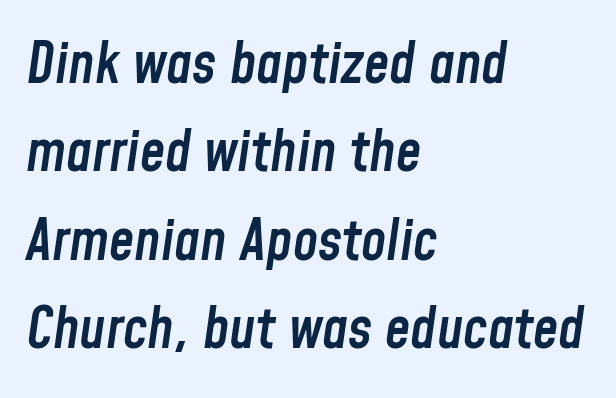
The axis of the letterforms is tilted away from vertical. These lines are set flush left with a ragged right edge. The line texture is even and compact thanks to regular tracking. Descender tails drop into unmarked territory. The passage shown is semibold, sitting just below true bold. Vertical spacing — default.
